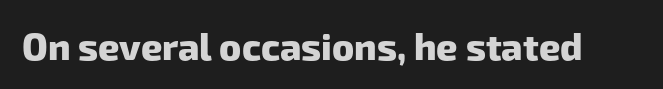
Q: Is the text bold? A: Yes.
Q: Is the typeface a serif or a sans-serif typeface? A: Sans-serif.
Q: Is the text underlined? A: No.
Q: Is the spacing between letters normal or unusually wide? A: Normal.
Q: Width (condensed, normal, or wide)? A: Normal.
Q: Stroke contrast? A: Low.
Q: x-height? A: Medium.
Q: Monospaced? A: No.
